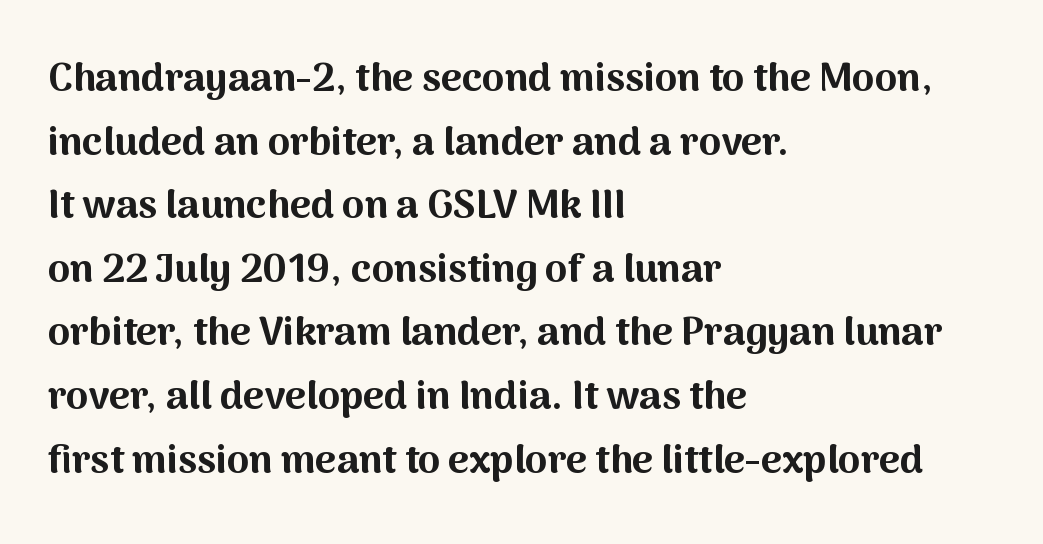
{"serif": "no", "italic": "no", "bold": "yes", "weight": "bold", "width": "normal", "stroke_contrast": "medium", "x_height": "medium", "monospaced": "no", "underline": "no", "align": "left", "line_spacing": "normal", "line_spacing_ratio": 1.59, "letter_spacing": "normal", "letter_spacing_em": 0.0, "glyph_px": 40}
